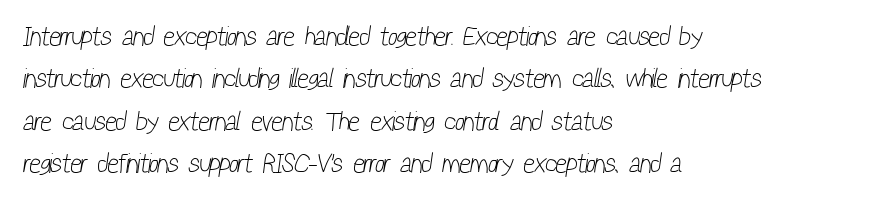
The image shows 27 px text type; set left-aligned, normal line spacing (1.57x), normal letter spacing, not underlined.
